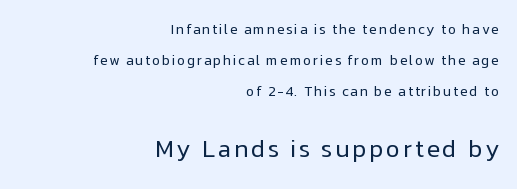
The image shows 24 px text type, upright; set right-aligned, loose line spacing (2.2x), not underlined; the second (bottom) block is 1.71x larger.
